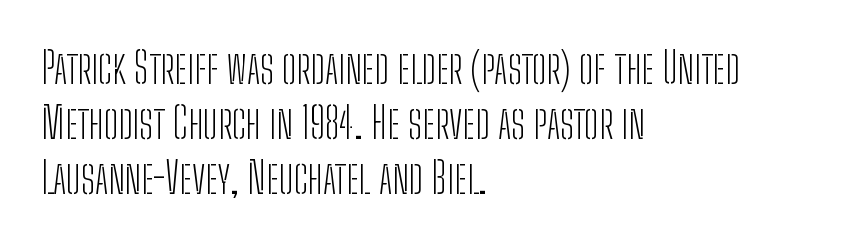
Q: Is the text bold? A: No.
Q: Is the text italic (slanted)? A: No, it is upright.
Q: Is the typeface a serif or a sans-serif typeface? A: Sans-serif.
Q: Is the text underlined? A: No.
Q: How is the paragraph aligned? A: Left-aligned.
Q: Is the spacing between letters normal or unusually wide? A: Normal.
Q: Is the spacing between lines tight, normal or loose? A: Normal.
Q: Width (condensed, normal, or wide)? A: Condensed.
Q: Stroke contrast? A: Low.
Q: x-height? A: Medium.
Q: Monospaced? A: No.
